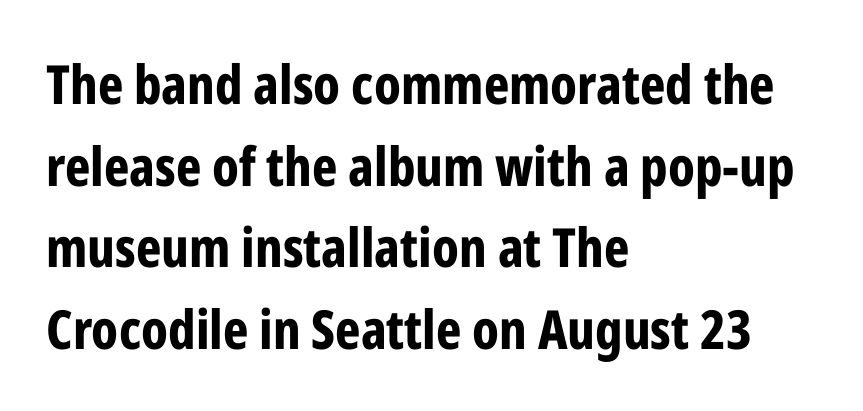
The image shows 54 px bold, condensed sans-serif type, upright; set left-aligned, normal line spacing (1.51x), normal letter spacing, not underlined; low stroke contrast and a medium x-height.
